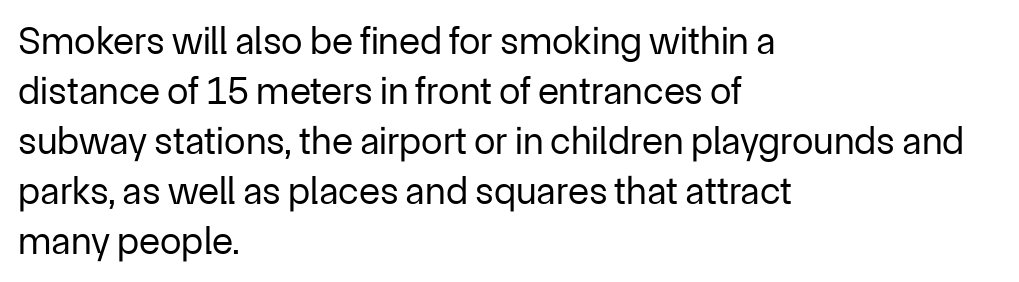
{"serif": "no", "italic": "no", "bold": "no", "weight": "regular", "width": "normal", "stroke_contrast": "low", "x_height": "medium", "monospaced": "no", "underline": "no", "align": "left", "line_spacing": "normal", "line_spacing_ratio": 1.28, "letter_spacing": "normal", "letter_spacing_em": 0.0, "glyph_px": 39}
